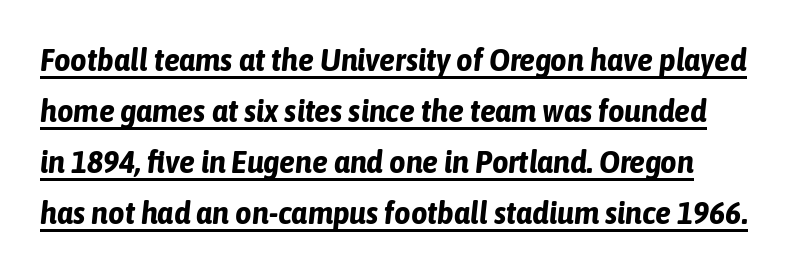
{"italic": "yes", "lean": "right", "slant_degrees": 6, "bold": "yes", "weight": "bold", "width": "condensed", "stroke_contrast": "low", "x_height": "medium", "monospaced": "no", "underline": "yes", "align": "left", "line_spacing": "normal", "line_spacing_ratio": 1.59, "letter_spacing": "normal", "letter_spacing_em": 0.0, "glyph_px": 32}
